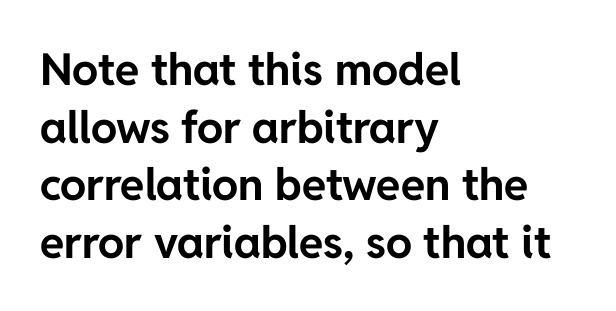
Q: Is the text bold? A: Yes.
Q: Is the text italic (slanted)? A: No, it is upright.
Q: Is the typeface a serif or a sans-serif typeface? A: Sans-serif.
Q: Is the text underlined? A: No.
Q: How is the paragraph aligned? A: Left-aligned.
Q: Is the spacing between letters normal or unusually wide? A: Normal.
Q: Is the spacing between lines tight, normal or loose? A: Normal.
Q: Width (condensed, normal, or wide)? A: Normal.
Q: Stroke contrast? A: Low.
Q: x-height? A: Medium.
Q: Monospaced? A: No.
